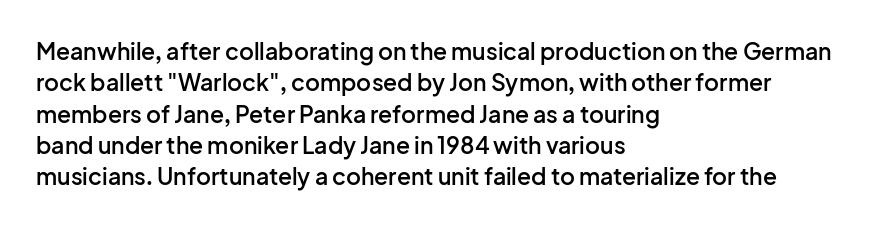
The image shows 23 px text type, upright; set left-aligned, normal line spacing (1.36x), normal letter spacing, not underlined.
